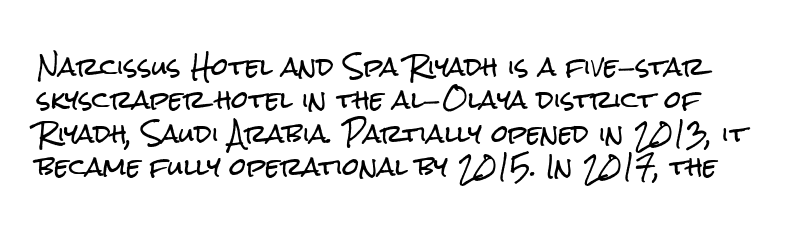
{"italic": "no", "underline": "no", "line_spacing": "normal", "line_spacing_ratio": 1.39, "letter_spacing": "normal", "letter_spacing_em": 0.0, "glyph_px": 24}
